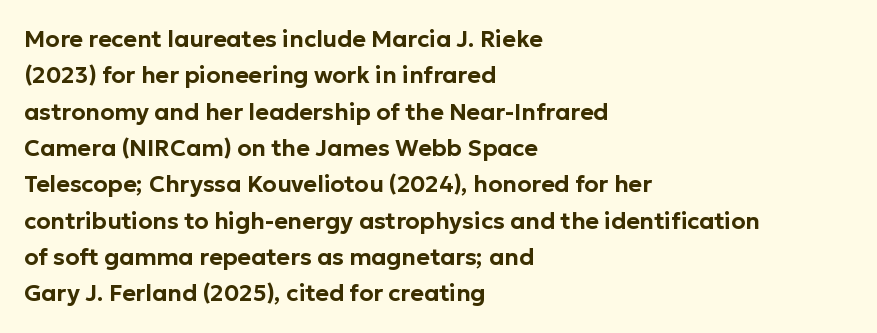
The image shows 23 px text type, upright; set left-aligned, normal line spacing (1.58x), normal letter spacing, not underlined.
